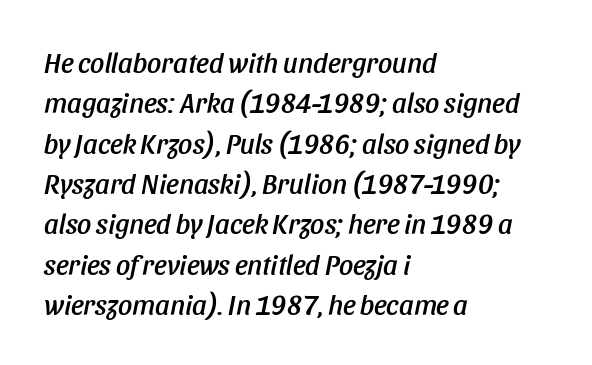
Q: Is the text italic (slanted)? A: Yes, it leans right by about 11 degrees.
Q: Is the text underlined? A: No.
Q: How is the paragraph aligned? A: Left-aligned.
Q: Is the spacing between letters normal or unusually wide? A: Normal.
Q: Is the spacing between lines tight, normal or loose? A: Normal.
Q: Width (condensed, normal, or wide)? A: Condensed.
Q: Stroke contrast? A: Low.
Q: x-height? A: Large.
Q: Monospaced? A: No.
